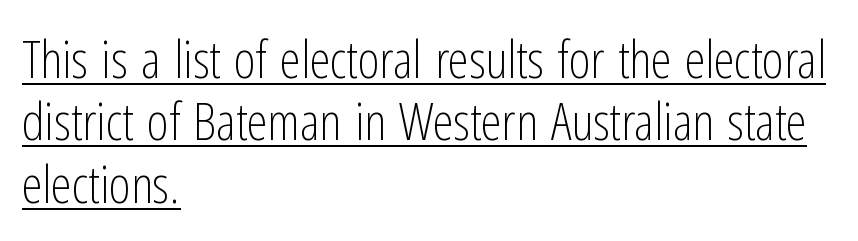
The image shows 52 px light, condensed sans-serif type, upright; set left-aligned, line spacing 1.2x, normal letter spacing, underlined; low stroke contrast and a medium x-height.
